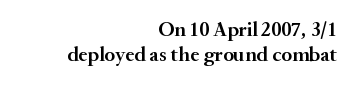
Q: Is the text bold? A: Semi-bold.
Q: Is the text italic (slanted)? A: No, it is upright.
Q: Is the text underlined? A: No.
Q: How is the paragraph aligned? A: Right-aligned.
Q: Is the spacing between letters normal or unusually wide? A: Normal.
